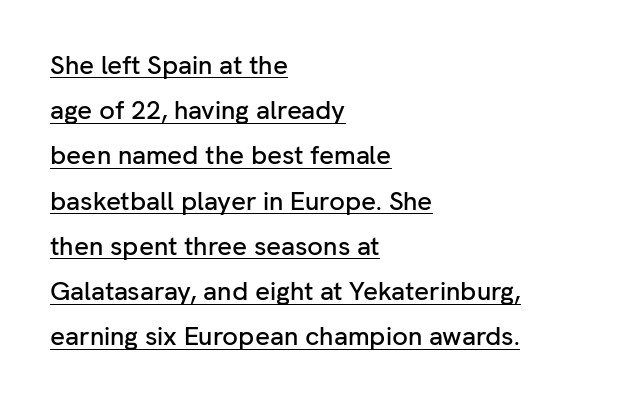
{"italic": "no", "underline": "yes", "align": "left", "line_spacing_ratio": 1.74, "letter_spacing": "normal", "letter_spacing_em": 0.0, "glyph_px": 26}
